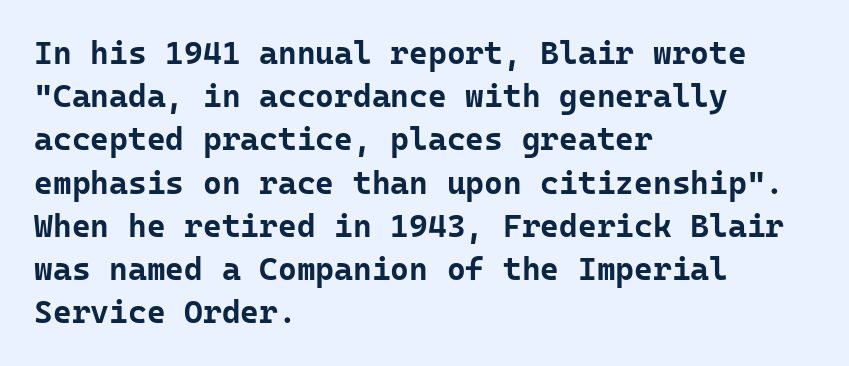
Fixed-width glyphs throughout — classic coding-font behaviour. Caption: multi-line text, flush left, ragged right. Does the leading feel generous? No, just average. The type sits square on the baseline with zero lean.
